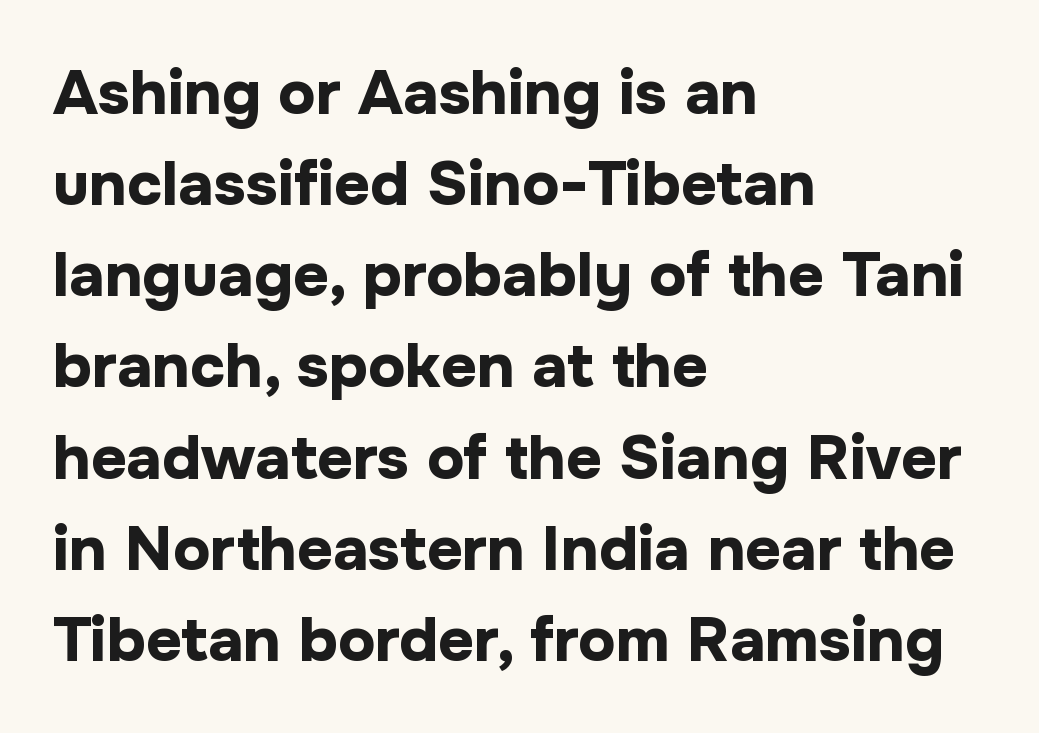
Q: Is the text bold? A: Yes.
Q: Is the text italic (slanted)? A: No, it is upright.
Q: Is the typeface a serif or a sans-serif typeface? A: Sans-serif.
Q: Is the text underlined? A: No.
Q: How is the paragraph aligned? A: Left-aligned.
Q: Is the spacing between letters normal or unusually wide? A: Normal.
Q: Is the spacing between lines tight, normal or loose? A: Normal.
Q: Width (condensed, normal, or wide)? A: Normal.
Q: Stroke contrast? A: Low.
Q: x-height? A: Medium.
Q: Monospaced? A: No.
